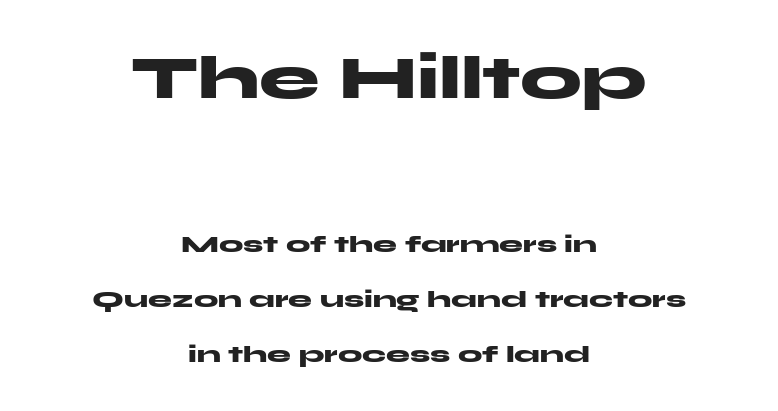
Observe the absence of serifs on each vertical stroke in this sample. Large over small — that's the arrangement of the two blocks here. Stroke thickness is high; the sample reads as a true bold. The gaps between neighbouring characters are ordinary and unremarkable. Whoever set this chose breathing room over compactness in the vertical rhythm. Honestly, there is no underline to notice here at all.
